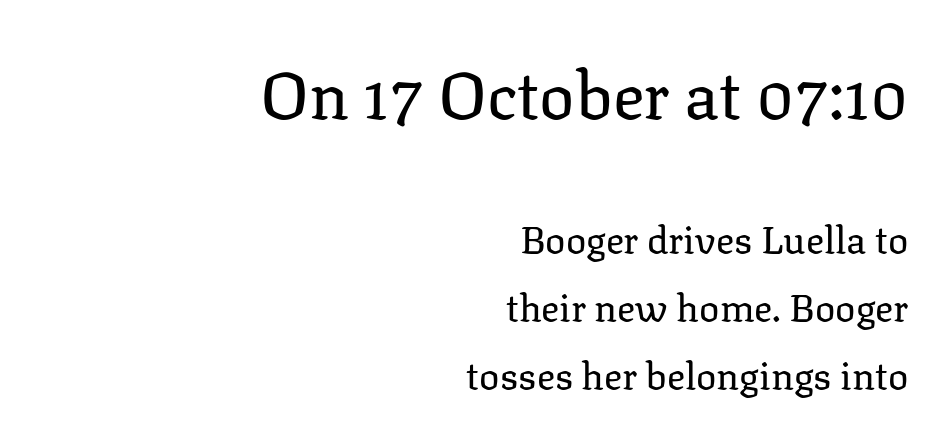
Q: Is the text bold? A: No.
Q: Is the text italic (slanted)? A: No, it is upright.
Q: Is the typeface a serif or a sans-serif typeface? A: Serif.
Q: Is the text underlined? A: No.
Q: How is the paragraph aligned? A: Right-aligned.
Q: Is the spacing between letters normal or unusually wide? A: Normal.
Q: Which block of text is set in a larger size, the first (top) or the second (bottom)? A: The first (top) one.
Q: Width (condensed, normal, or wide)? A: Normal.
Q: Stroke contrast? A: Low.
Q: x-height? A: Medium.
Q: Monospaced? A: No.
